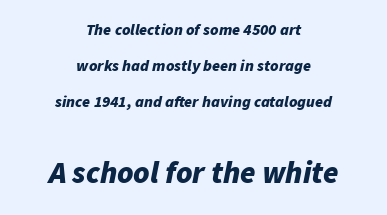
Students, this is bold: see how much ink each stroke carries. Type without underlining. Rendered with sloped, italic letterforms. Do the characters align in a grid? No, the font is proportional. The gaps between neighbouring characters are ordinary and unremarkable. This sample trades compactness for vertical openness between lines.
